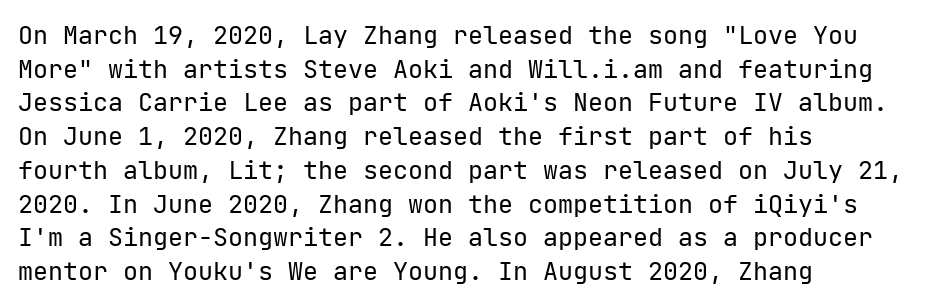
Honestly, there is no underline to notice here at all. When letters stand straight like this, we call the style roman or upright. The passage shown stacks its lines at a standard gap. Horizontal alignment here is leftward, the default for most running prose. Ink coverage per letter is moderate at most.
